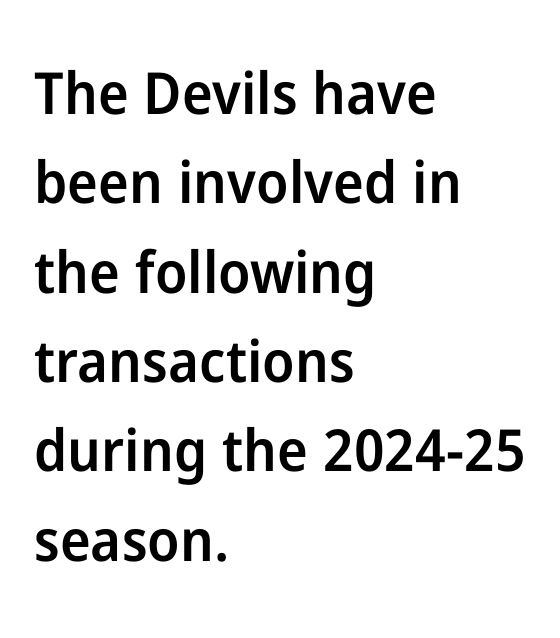
The image shows 58 px semibold sans-serif type, upright; set left-aligned, normal line spacing (1.54x), normal letter spacing, not underlined; low stroke contrast and a medium x-height.
